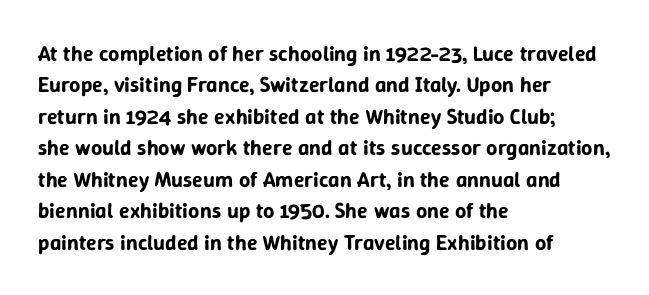
Quick note: underline off. Interline gaps are of average width in this sample. Notice how the stems are strictly vertical — no italics here. How are the letters spaced? Ordinarily, with no added tracking. The lines are quadded left.
